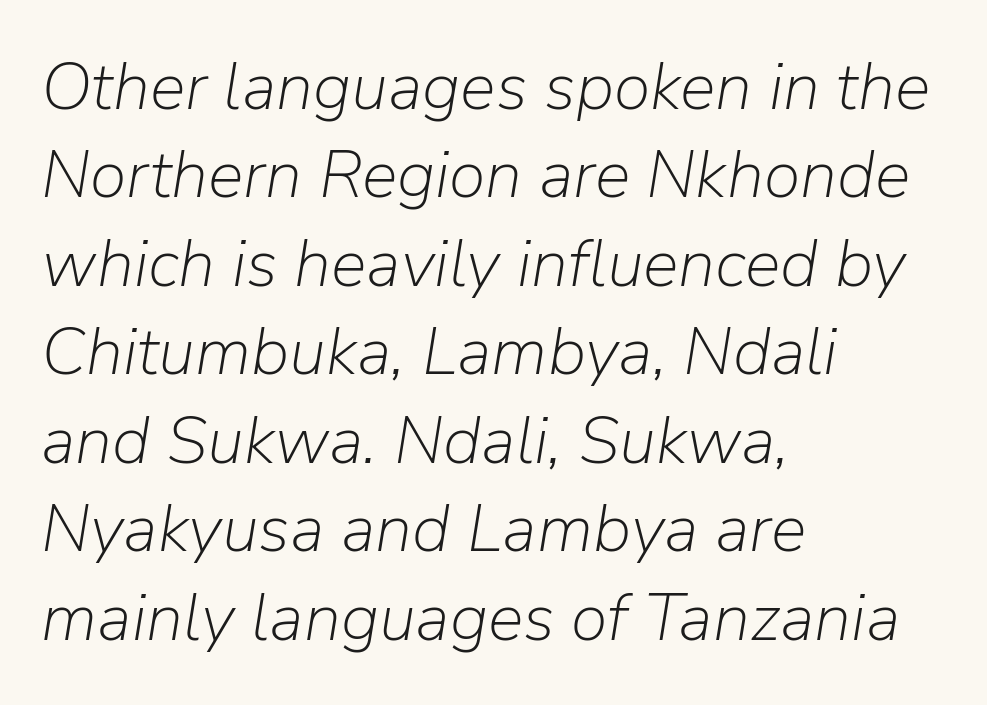
The tracking reads as untouched default to a designer's eye. The vertical gap from one line to the next is medium. The specimen reads as italic at a glance. These lines are rendered in a variable-pitch font.
